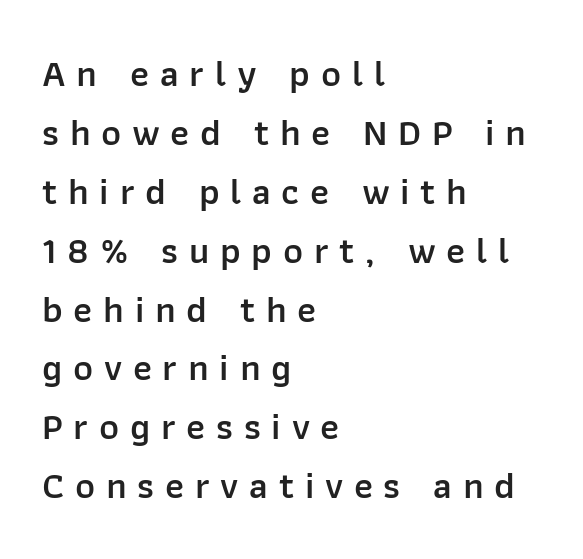
Q: Is the text bold? A: Semi-bold.
Q: Is the text italic (slanted)? A: No, it is upright.
Q: Is the typeface a serif or a sans-serif typeface? A: Sans-serif.
Q: Is the text underlined? A: No.
Q: How is the paragraph aligned? A: Left-aligned.
Q: Is the spacing between letters normal or unusually wide? A: Unusually wide.
Q: Is the spacing between lines tight, normal or loose? A: Normal.
Q: Width (condensed, normal, or wide)? A: Normal.
Q: Stroke contrast? A: Low.
Q: x-height? A: Medium.
Q: Monospaced? A: No.
